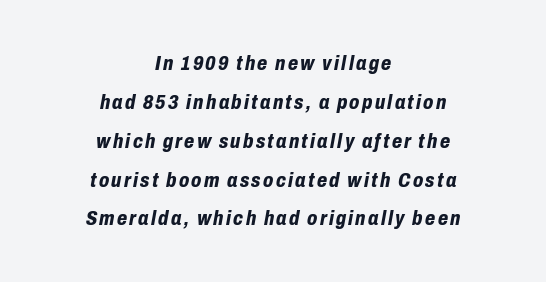
The image shows 21 px bold type, italic (leaning right); set centered, line spacing 1.85x, not underlined.
